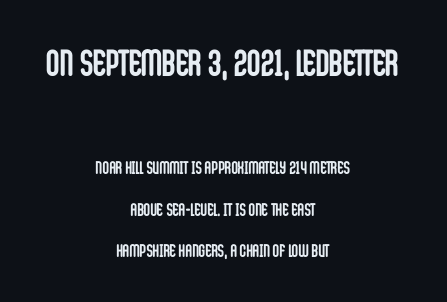
The image shows 37 px semibold, condensed sans-serif type, upright; set centered, loose line spacing (2.31x), normal letter spacing, not underlined; the first (top) block is 2.06x larger; low stroke contrast and a large x-height.
